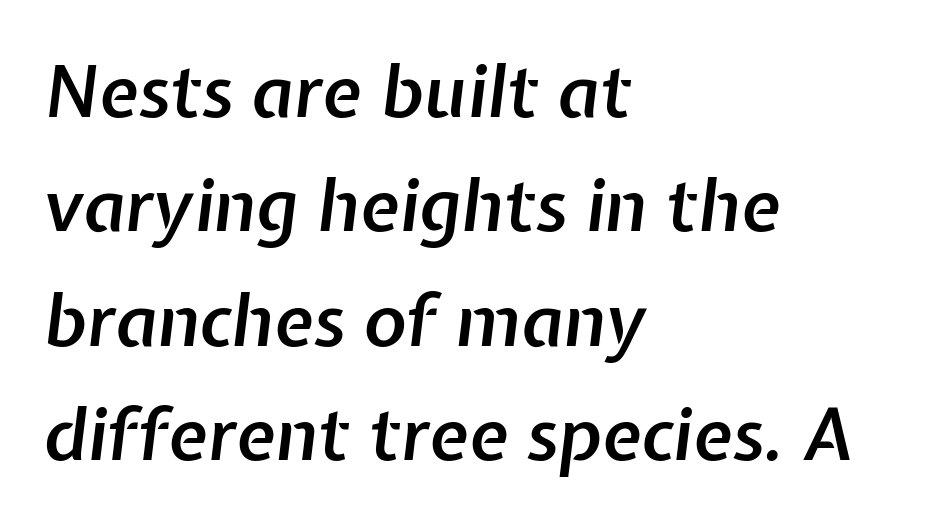
Q: Is the text bold? A: Semi-bold.
Q: Is the text italic (slanted)? A: Yes, it leans right by about 7 degrees.
Q: Is the text underlined? A: No.
Q: How is the paragraph aligned? A: Left-aligned.
Q: Is the spacing between letters normal or unusually wide? A: Normal.
Q: Is the spacing between lines tight, normal or loose? A: Normal.
Q: Width (condensed, normal, or wide)? A: Normal.
Q: Stroke contrast? A: Low.
Q: x-height? A: Medium.
Q: Monospaced? A: No.
